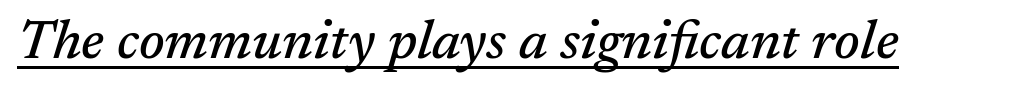
Q: Is the text italic (slanted)? A: Yes, it leans right by about 17 degrees.
Q: Is the typeface a serif or a sans-serif typeface? A: Serif.
Q: Is the text underlined? A: Yes.
Q: Is the spacing between letters normal or unusually wide? A: Normal.
Q: Width (condensed, normal, or wide)? A: Normal.
Q: Stroke contrast? A: Medium.
Q: x-height? A: Medium.
Q: Monospaced? A: No.
